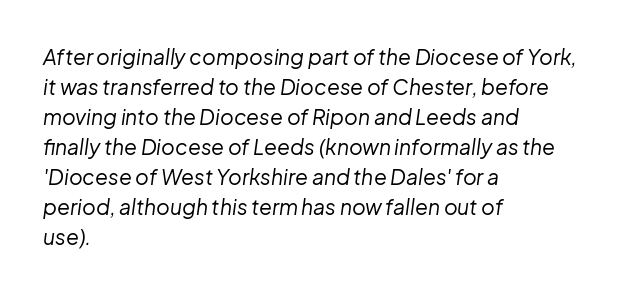
A typesetter would call this zero additional tracking. Leftover space on each line is placed entirely after the last word. A typesetter would mark this as italic. The passage shown stacks its lines at a standard gap. The zone under the glyphs is completely vacant.
